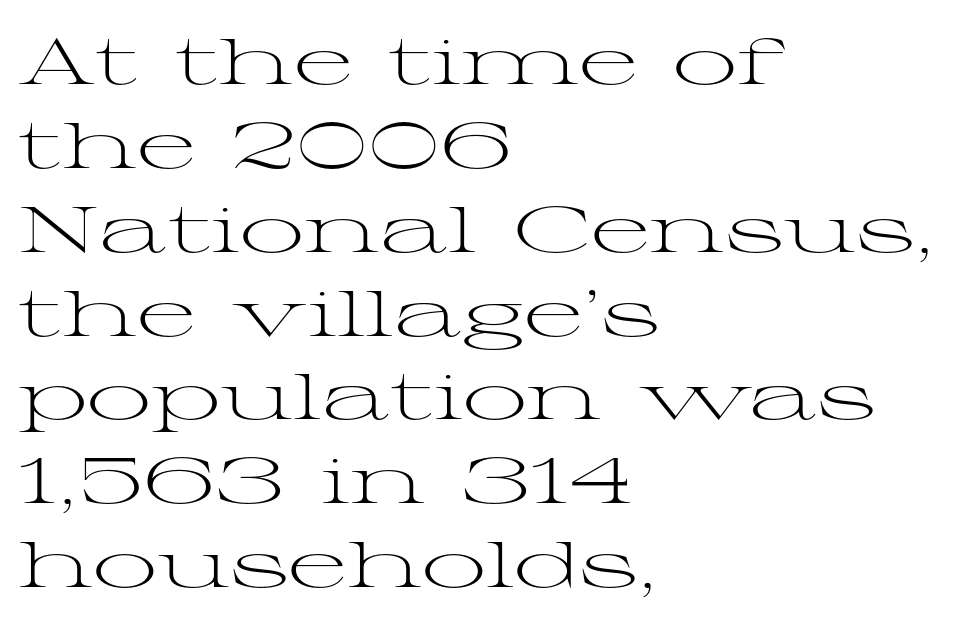
The image shows 64 px light, wide serif type, upright; set left-aligned, normal line spacing (1.31x), normal letter spacing, not underlined; medium stroke contrast and a medium x-height.
